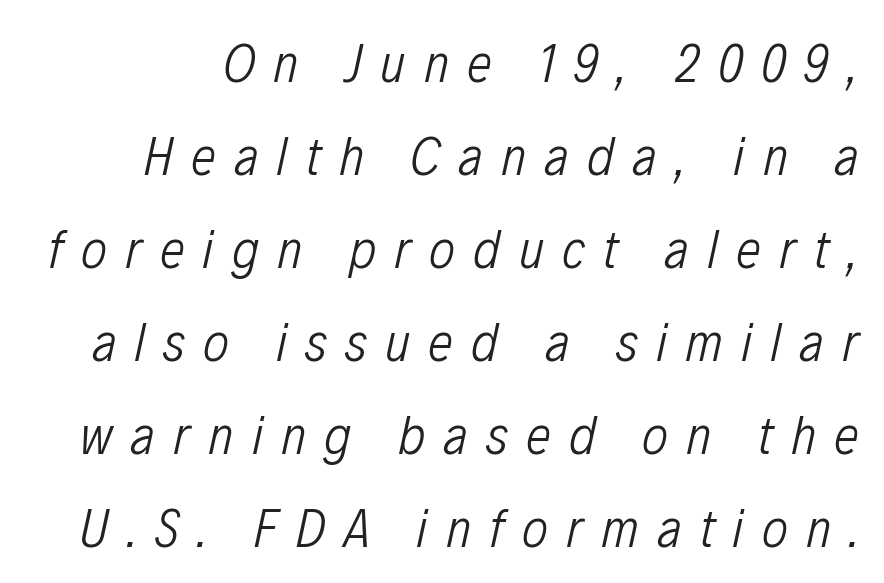
The image shows 56 px light, condensed type, italic (leaning right); set normal line spacing (1.66x), unusually wide letter spacing (+0.32 em), not underlined; low stroke contrast and a medium x-height.
